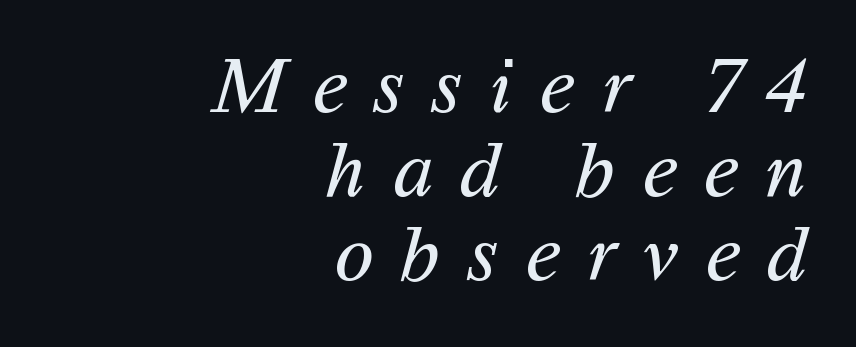
Short note: letters widely spaced. Nobody drew a line under any word here. The letters look calm and open, with moderate or lighter stems. Caption: multi-line text, flush right, ragged left.
